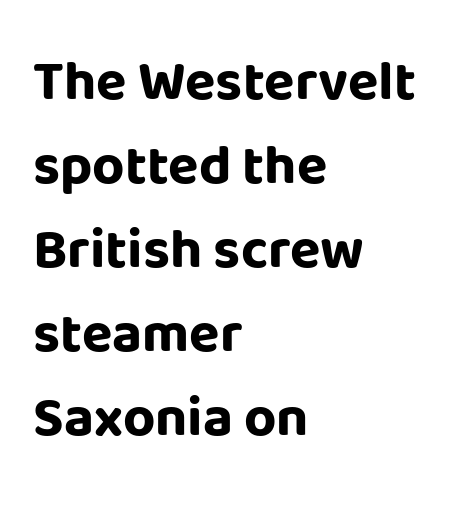
The image shows 56 px bold sans-serif type, upright; set left-aligned, normal line spacing (1.5x), normal letter spacing, not underlined; low stroke contrast and a large x-height.
